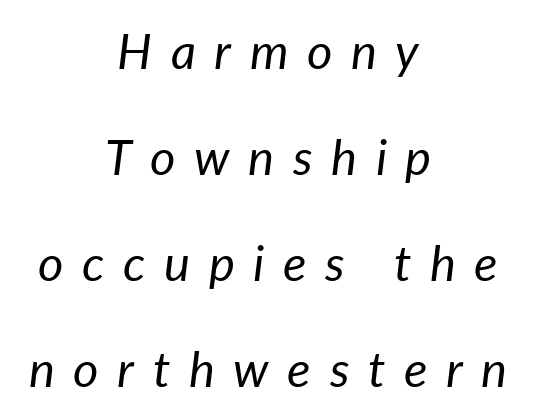
{"italic": "yes", "lean": "right", "slant_degrees": 7, "bold": "no", "weight": "regular", "width": "normal", "stroke_contrast": "low", "x_height": "medium", "monospaced": "no", "underline": "no", "align": "center", "line_spacing": "loose", "line_spacing_ratio": 2.16, "letter_spacing": "wide", "letter_spacing_em": 0.38, "glyph_px": 49}
